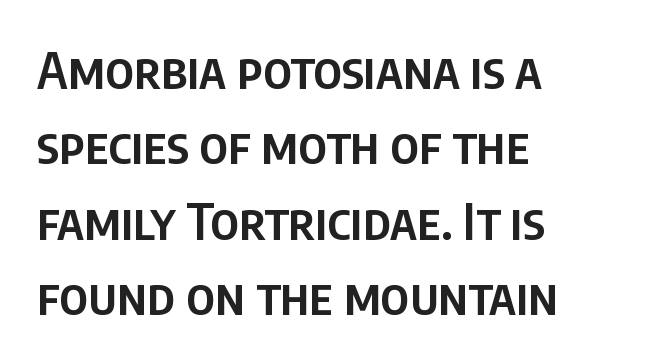
Bare-footed words on every line. Caption: multi-line text, flush left, ragged right. Moderately thickened strokes mark this as semibold type. The designer left line spacing at the default. The type family on display is of the sans-serif kind. The passage shown is typed in a proportional face where columns would drift.
